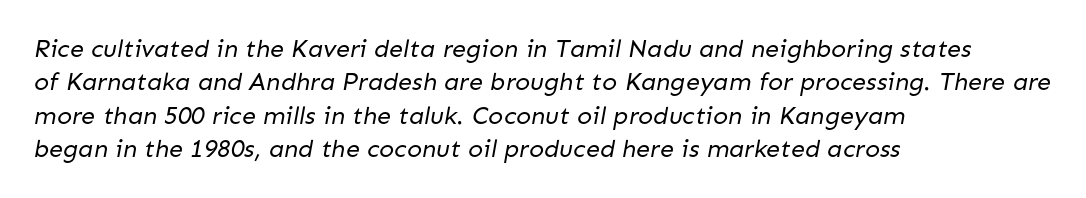
{"bold": "no", "underline": "no", "align": "left", "line_spacing": "normal", "line_spacing_ratio": 1.34, "letter_spacing": "normal", "letter_spacing_em": 0.0, "glyph_px": 25}
